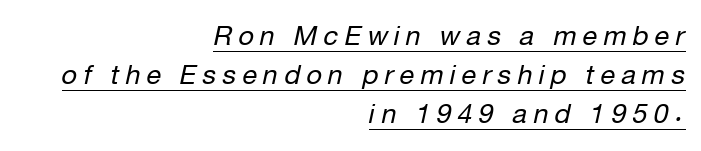
Q: Is the text bold? A: No.
Q: Is the text italic (slanted)? A: Yes, it leans right by about 12 degrees.
Q: Is the text underlined? A: Yes.
Q: How is the paragraph aligned? A: Right-aligned.
Q: Is the spacing between letters normal or unusually wide? A: Unusually wide.
Q: Is the spacing between lines tight, normal or loose? A: Normal.
